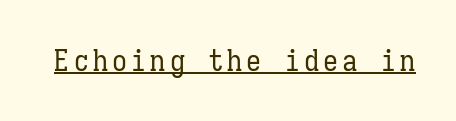
Weight: regular or lighter. This is roman type, the default non-slanted kind. The lettering is marked with a stroke running underneath it. The face used here is monospaced, like something from a code editor.
